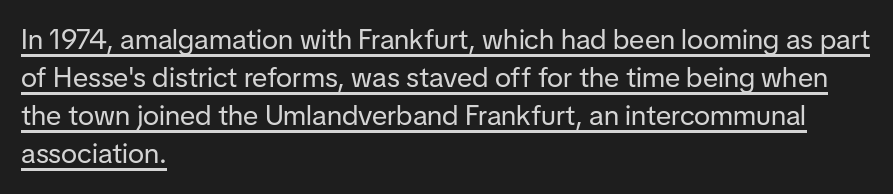
The image shows 28 px regular-weight sans-serif type, upright; set left-aligned, normal line spacing (1.36x), normal letter spacing, underlined; low stroke contrast and a medium x-height.
